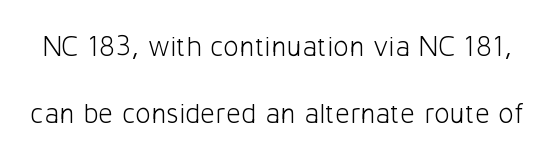
The image shows 29 px light sans-serif type, upright; set loose line spacing (2.32x), normal letter spacing, not underlined; low stroke contrast and a medium x-height.
